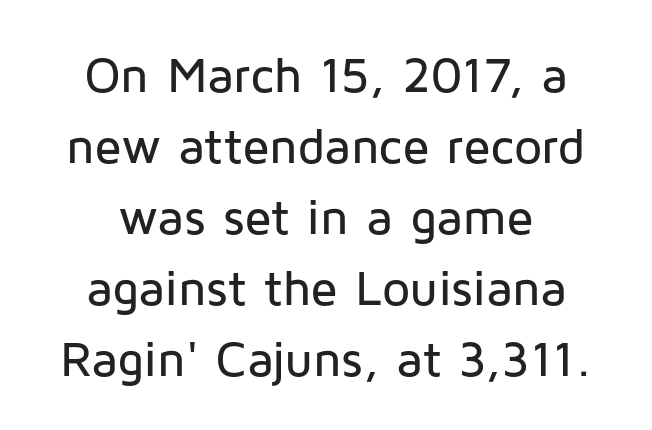
The image shows 50 px sans-serif type, upright; set centered, normal line spacing (1.42x), normal letter spacing, not underlined; low stroke contrast and a medium x-height.
